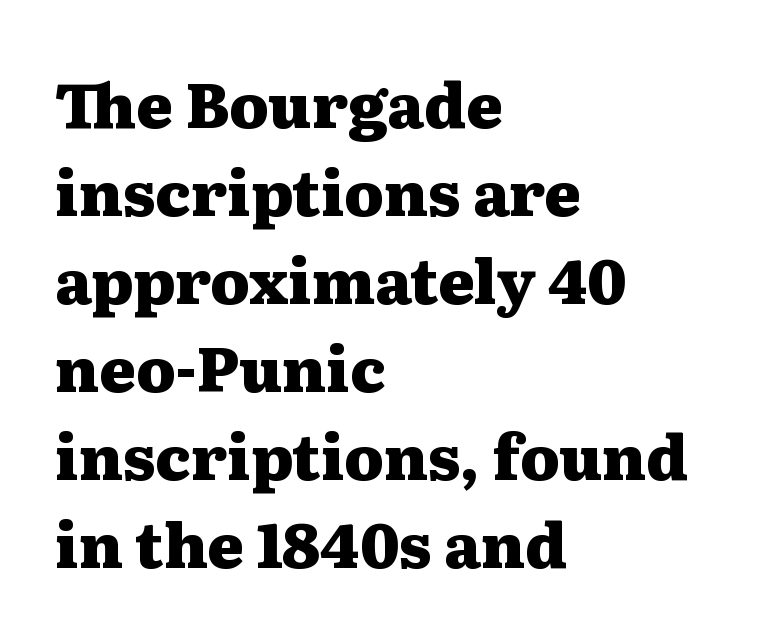
Q: Is the text bold? A: Yes.
Q: Is the text italic (slanted)? A: No, it is upright.
Q: Is the typeface a serif or a sans-serif typeface? A: Serif.
Q: Is the text underlined? A: No.
Q: How is the paragraph aligned? A: Left-aligned.
Q: Is the spacing between letters normal or unusually wide? A: Normal.
Q: Is the spacing between lines tight, normal or loose? A: Normal.
Q: Width (condensed, normal, or wide)? A: Wide.
Q: Stroke contrast? A: Medium.
Q: x-height? A: Medium.
Q: Monospaced? A: No.
